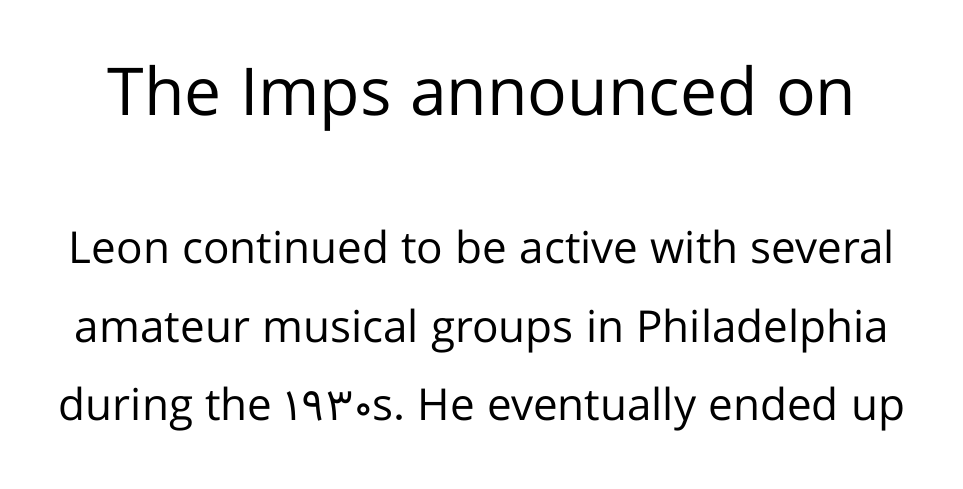
Q: Is the text bold? A: No.
Q: Is the text italic (slanted)? A: No, it is upright.
Q: Is the typeface a serif or a sans-serif typeface? A: Sans-serif.
Q: Is the text underlined? A: No.
Q: Is the spacing between letters normal or unusually wide? A: Normal.
Q: Which block of text is set in a larger size, the first (top) or the second (bottom)? A: The first (top) one.
Q: Width (condensed, normal, or wide)? A: Normal.
Q: Stroke contrast? A: Low.
Q: x-height? A: Medium.
Q: Monospaced? A: No.
